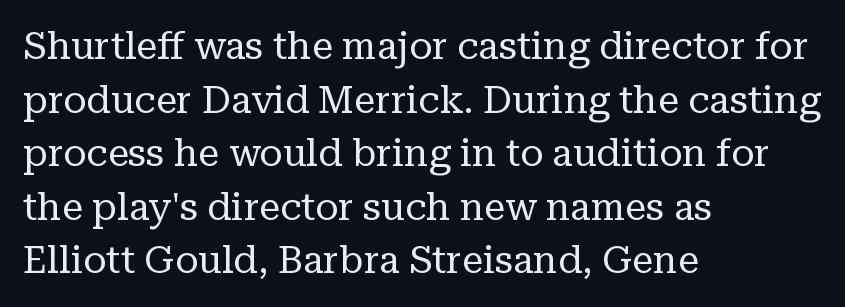
Check the space under the baseline: it is left empty. Vertical spacing — default. Weight class: somewhere from thin through regular. The axis of the letterforms is exactly vertical. Each letter keeps its own natural width here, so spacing adapts to shape.
